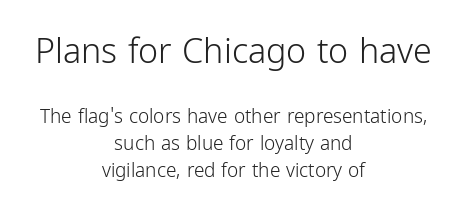
Compared with a flush-left layout, this one balances lines on the center instead. Nothing sits at the stroke ends, so this counts as sans-serif. The initial chunk of copy outweighs the following chunk in type size. Nothing unusual about the tracking: characters are spaced as the font intends. Weight: in the light-to-regular range. Upright lettering throughout.
